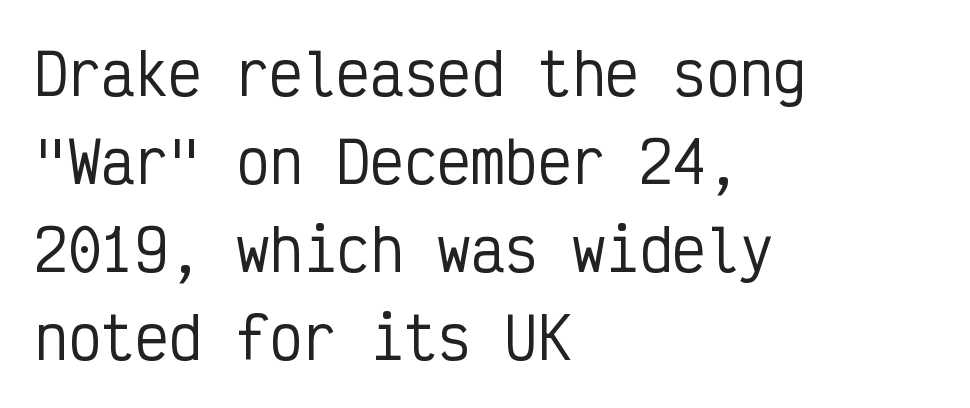
Does the leading feel generous? No, just average. Short note: letters normally spaced. This sample has the even, mechanical cadence of fixed-width lettering. All the whitespace from short lines collects on the right.
